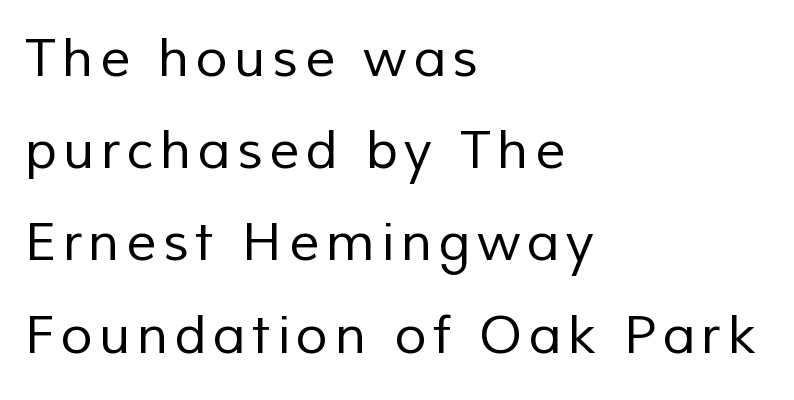
Q: Is the text bold? A: No.
Q: Is the typeface a serif or a sans-serif typeface? A: Sans-serif.
Q: Is the text underlined? A: No.
Q: How is the paragraph aligned? A: Left-aligned.
Q: Width (condensed, normal, or wide)? A: Normal.
Q: Stroke contrast? A: Low.
Q: x-height? A: Medium.
Q: Monospaced? A: No.
